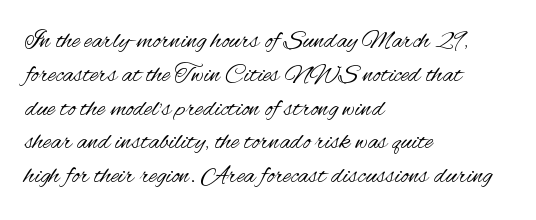
Descenders are the only things crossing below the line. Compared with typical paragraphs, the rows here are spaced about the same. The setting favours the left margin, as ordinary paragraphs usually do.
